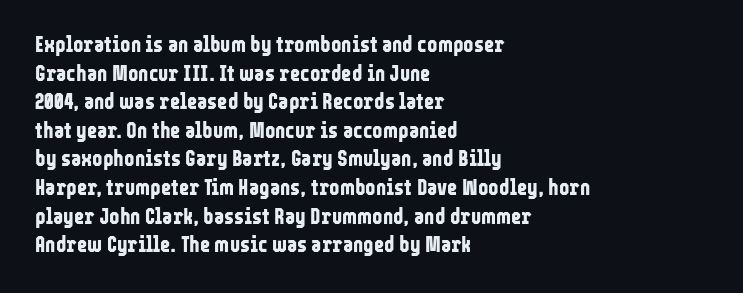
Teacher's note: observe the even left margin — that is flush-left alignment. You can tell it's not italic because the verticals are truly vertical. Words float on clear page, feet unadorned. The letterforms sit shoulder to shoulder at normal distance.
